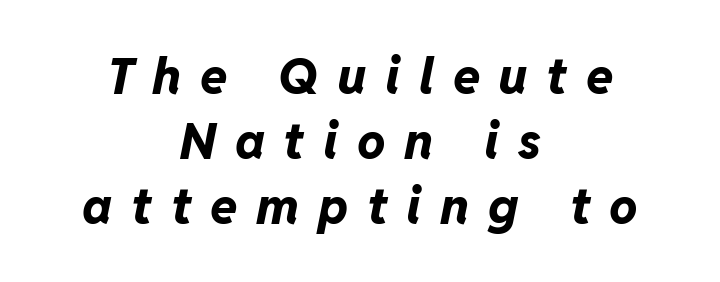
Q: Is the text bold? A: Yes.
Q: Is the text italic (slanted)? A: Yes, it leans right by about 11 degrees.
Q: Is the text underlined? A: No.
Q: How is the paragraph aligned? A: Centered.
Q: Is the spacing between letters normal or unusually wide? A: Unusually wide.
Q: Is the spacing between lines tight, normal or loose? A: Normal.
Q: Width (condensed, normal, or wide)? A: Normal.
Q: Stroke contrast? A: Low.
Q: x-height? A: Medium.
Q: Monospaced? A: No.
